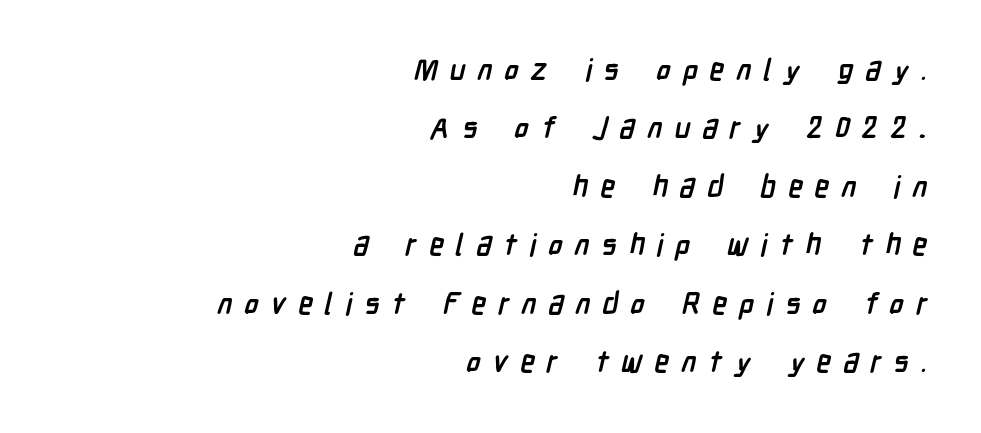
Q: Is the text bold? A: Yes.
Q: Is the typeface a serif or a sans-serif typeface? A: Sans-serif.
Q: Is the text underlined? A: No.
Q: How is the paragraph aligned? A: Right-aligned.
Q: Is the spacing between letters normal or unusually wide? A: Unusually wide.
Q: Is the spacing between lines tight, normal or loose? A: Loose.
Q: Width (condensed, normal, or wide)? A: Condensed.
Q: Stroke contrast? A: Low.
Q: x-height? A: Medium.
Q: Monospaced? A: No.
